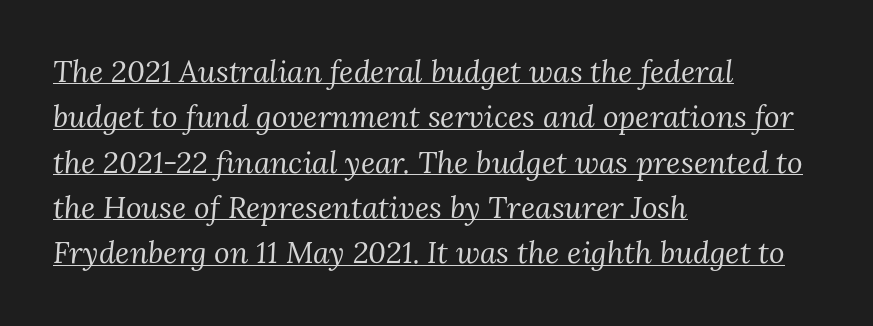
The image shows 30 px regular-weight serif type, italic (leaning right); set left-aligned, normal line spacing (1.51x), normal letter spacing, underlined; medium stroke contrast and a medium x-height.
